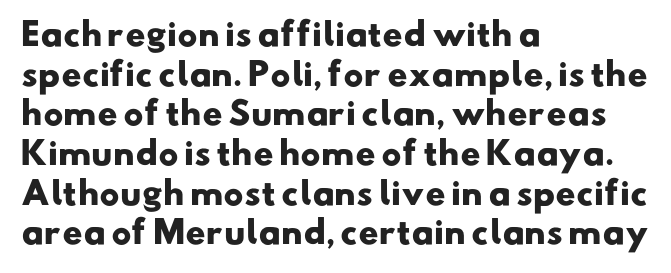
How would I describe the line gaps? Plain and ordinary. The glyphs are unaccompanied by any horizontal stroke below them. A dark, heavy texture on the line: the type is bold. I'd call this a sans setting — the letters go barefoot. The rendering keeps characters at their native spacing.
